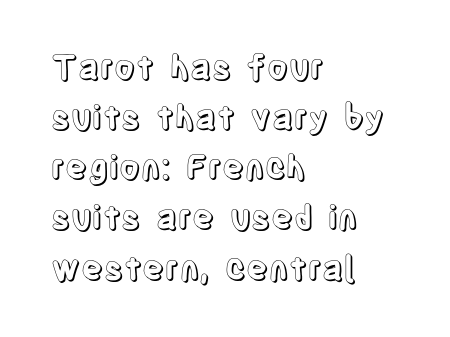
The image shows 33 px condensed type, upright; set left-aligned, normal line spacing (1.52x), normal letter spacing, not underlined; a large x-height.
